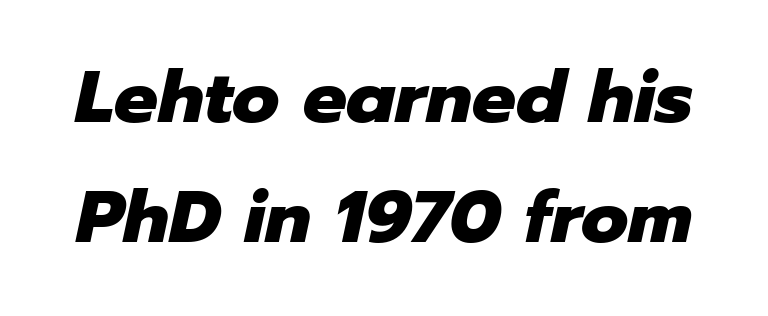
Every character sits at an angle, as italics do. Any mark beneath the type? The region is blank. Short note: letters normally spaced. A typesetter would call this leading conventional body-copy spacing.
